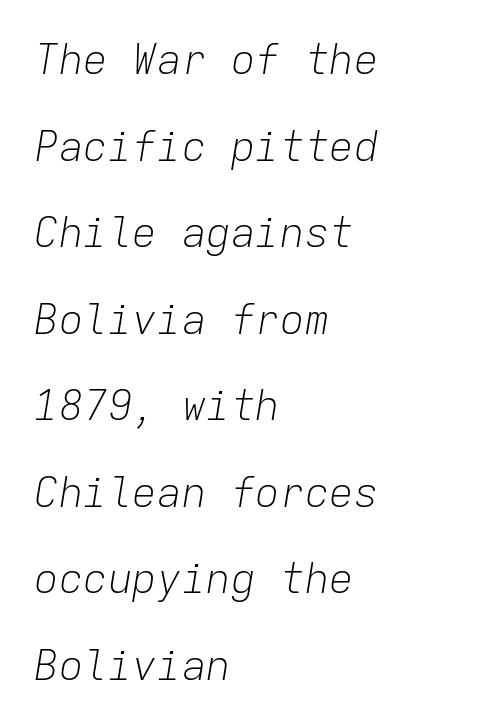
Q: Is the text bold? A: No.
Q: Is the text italic (slanted)? A: Yes, it leans right by about 9 degrees.
Q: Is the text underlined? A: No.
Q: How is the paragraph aligned? A: Left-aligned.
Q: Is the spacing between letters normal or unusually wide? A: Normal.
Q: Is the spacing between lines tight, normal or loose? A: Loose.
Q: Width (condensed, normal, or wide)? A: Normal.
Q: Stroke contrast? A: Low.
Q: x-height? A: Medium.
Q: Monospaced? A: Yes.
